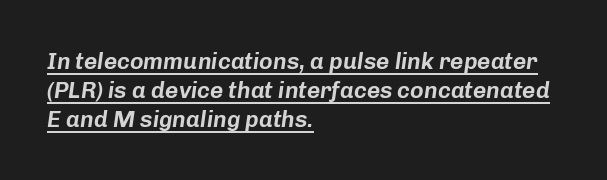
{"italic": "yes", "lean": "right", "slant_degrees": 8, "underline": "yes", "align": "left", "line_spacing": "normal", "line_spacing_ratio": 1.26, "letter_spacing": "normal", "letter_spacing_em": 0.0, "glyph_px": 23}
